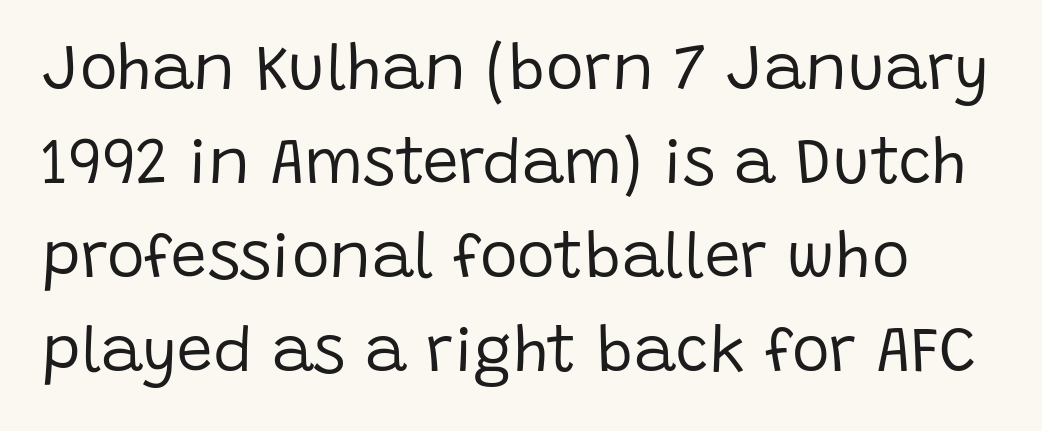
Q: Is the text bold? A: No.
Q: Is the text italic (slanted)? A: No, it is upright.
Q: Is the typeface a serif or a sans-serif typeface? A: Sans-serif.
Q: Is the text underlined? A: No.
Q: Is the spacing between letters normal or unusually wide? A: Normal.
Q: Is the spacing between lines tight, normal or loose? A: Normal.
Q: Width (condensed, normal, or wide)? A: Normal.
Q: Stroke contrast? A: Low.
Q: x-height? A: Large.
Q: Monospaced? A: No.
